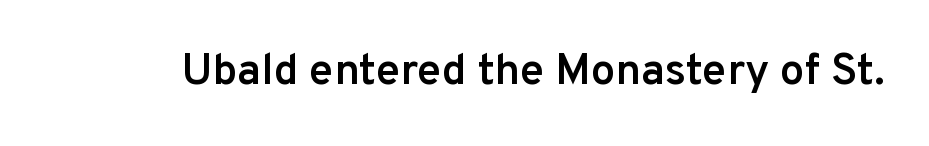
Q: Is the text bold? A: Semi-bold.
Q: Is the text italic (slanted)? A: No, it is upright.
Q: Is the typeface a serif or a sans-serif typeface? A: Sans-serif.
Q: Is the text underlined? A: No.
Q: Is the spacing between letters normal or unusually wide? A: Normal.
Q: Width (condensed, normal, or wide)? A: Normal.
Q: Stroke contrast? A: Low.
Q: x-height? A: Medium.
Q: Monospaced? A: No.
